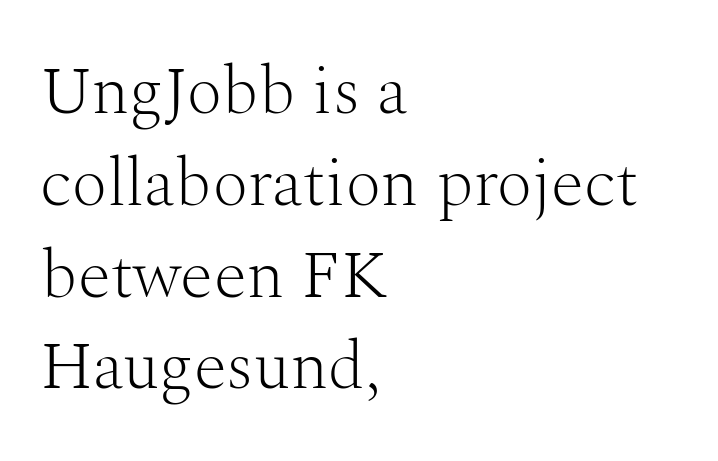
The vertical gap from one line to the next is medium. Weight: not bold — regular or lighter. Anything drawn beneath the words? Only blank space. This sample has the flowing, uneven cadence of proportional lettering.
